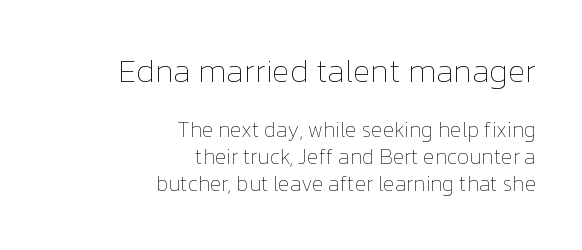
{"italic": "no", "bold": "no", "weight": "thin", "width": "normal", "stroke_contrast": "low", "x_height": "medium", "monospaced": "no", "underline": "no", "align": "right", "line_spacing": "normal", "line_spacing_ratio": 1.29, "letter_spacing": "normal", "letter_spacing_em": 0.0, "larger_block": "first", "size_ratio": 1.52, "glyph_px": 32}
